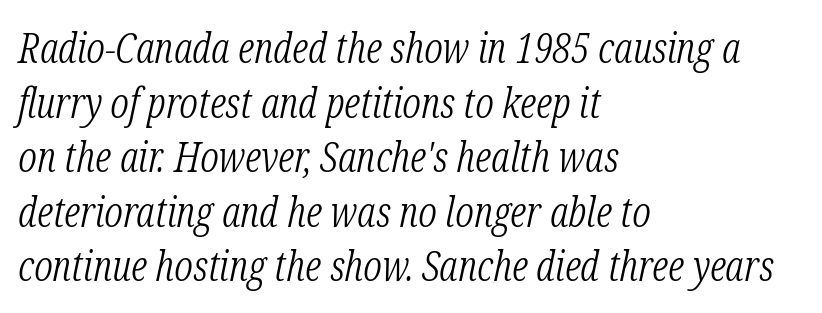
The image shows 42 px light, condensed serif type, italic (leaning right); set left-aligned, normal line spacing (1.3x), normal letter spacing, not underlined; low stroke contrast and a medium x-height.
